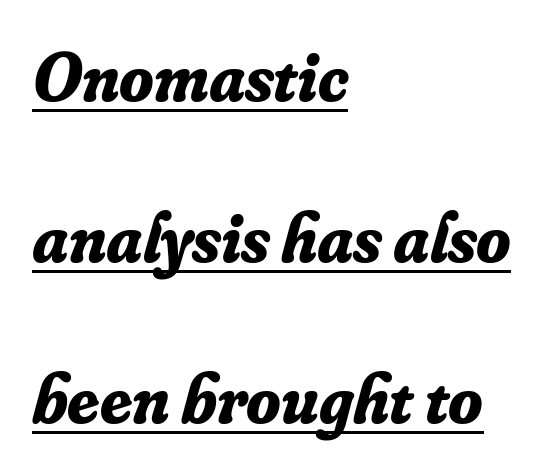
Q: Is the text bold? A: Yes.
Q: Is the text italic (slanted)? A: Yes, it leans right by about 16 degrees.
Q: Is the typeface a serif or a sans-serif typeface? A: Serif.
Q: Is the text underlined? A: Yes.
Q: How is the paragraph aligned? A: Left-aligned.
Q: Is the spacing between letters normal or unusually wide? A: Normal.
Q: Is the spacing between lines tight, normal or loose? A: Loose.
Q: Width (condensed, normal, or wide)? A: Normal.
Q: Stroke contrast? A: Low.
Q: x-height? A: Small.
Q: Monospaced? A: No.
